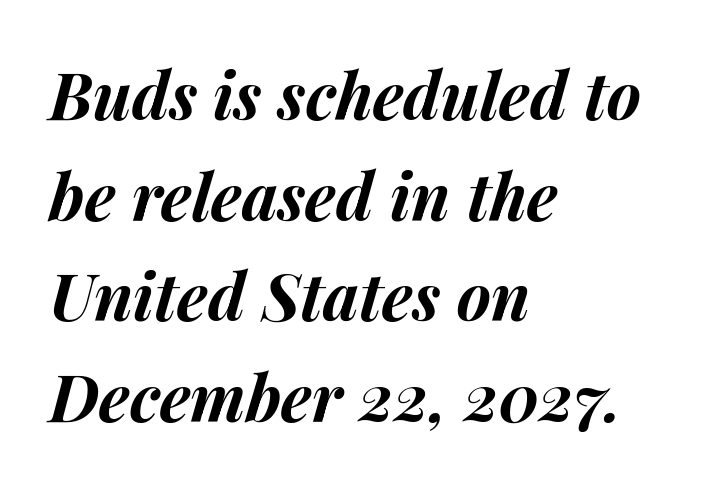
Q: Is the text bold? A: Yes.
Q: Is the text italic (slanted)? A: Yes, it leans right by about 14 degrees.
Q: Is the text underlined? A: No.
Q: How is the paragraph aligned? A: Left-aligned.
Q: Is the spacing between letters normal or unusually wide? A: Normal.
Q: Is the spacing between lines tight, normal or loose? A: Normal.
Q: Width (condensed, normal, or wide)? A: Normal.
Q: Stroke contrast? A: Medium.
Q: x-height? A: Medium.
Q: Monospaced? A: No.
